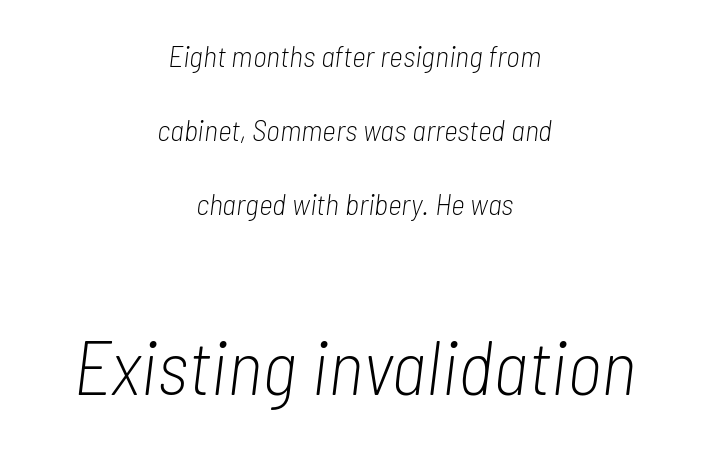
Q: Is the text bold? A: No.
Q: Is the text italic (slanted)? A: Yes, it leans right by about 7 degrees.
Q: Is the text underlined? A: No.
Q: How is the paragraph aligned? A: Centered.
Q: Is the spacing between letters normal or unusually wide? A: Normal.
Q: Is the spacing between lines tight, normal or loose? A: Loose.
Q: Which block of text is set in a larger size, the first (top) or the second (bottom)? A: The second (bottom) one.
Q: Width (condensed, normal, or wide)? A: Condensed.
Q: Stroke contrast? A: Low.
Q: x-height? A: Medium.
Q: Monospaced? A: No.
